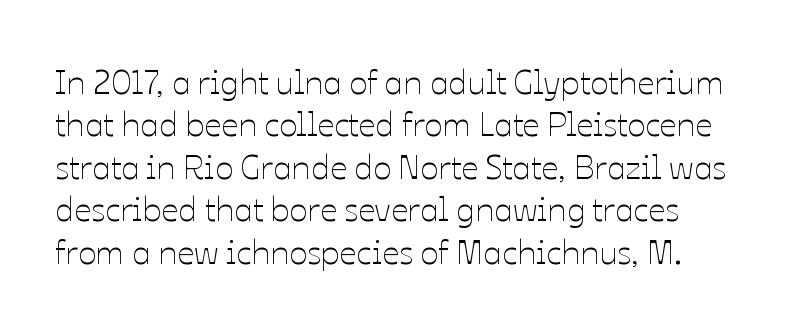
Q: Is the text bold? A: No.
Q: Is the text italic (slanted)? A: No, it is upright.
Q: Is the text underlined? A: No.
Q: How is the paragraph aligned? A: Left-aligned.
Q: Is the spacing between letters normal or unusually wide? A: Normal.
Q: Is the spacing between lines tight, normal or loose? A: Normal.
Q: Width (condensed, normal, or wide)? A: Normal.
Q: Stroke contrast? A: Low.
Q: x-height? A: Medium.
Q: Monospaced? A: No.
